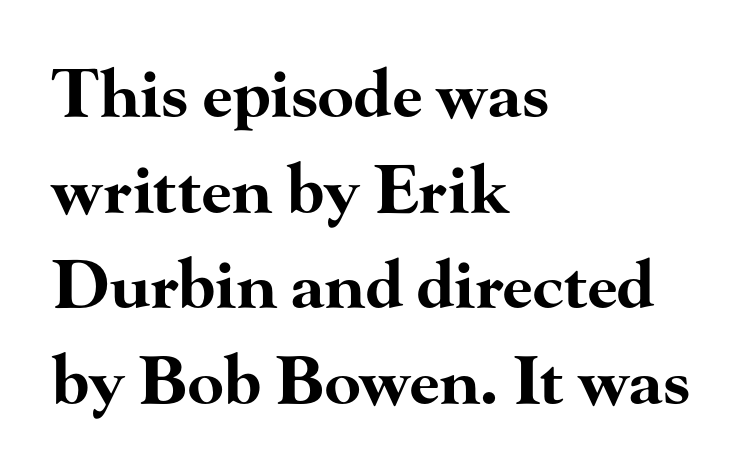
Q: Is the text bold? A: Yes.
Q: Is the text italic (slanted)? A: No, it is upright.
Q: Is the typeface a serif or a sans-serif typeface? A: Serif.
Q: Is the text underlined? A: No.
Q: How is the paragraph aligned? A: Left-aligned.
Q: Is the spacing between letters normal or unusually wide? A: Normal.
Q: Is the spacing between lines tight, normal or loose? A: Normal.
Q: Width (condensed, normal, or wide)? A: Wide.
Q: Stroke contrast? A: High.
Q: x-height? A: Small.
Q: Monospaced? A: No.
